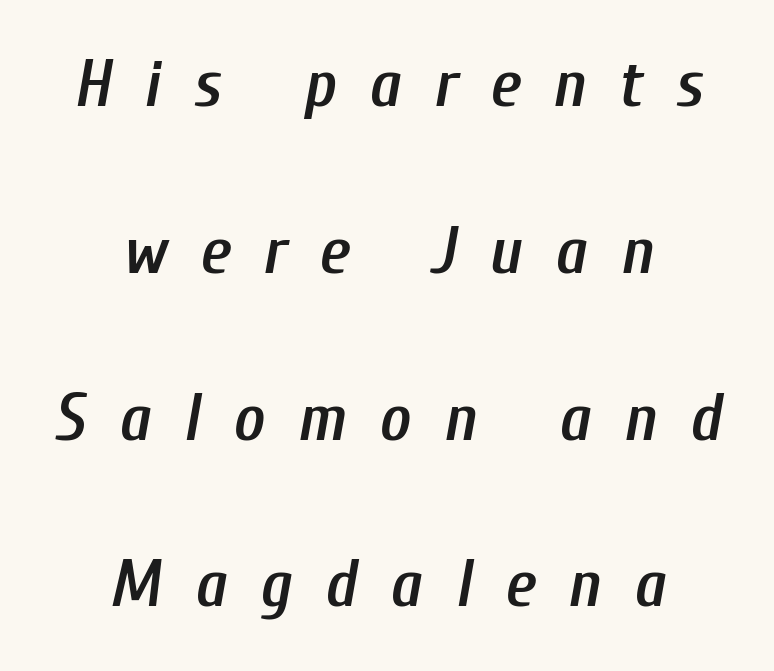
The image shows 67 px semibold, condensed type, italic (leaning right); set centered, loose line spacing (2.49x), unusually wide letter spacing (+0.49 em), not underlined; low stroke contrast and a medium x-height.
